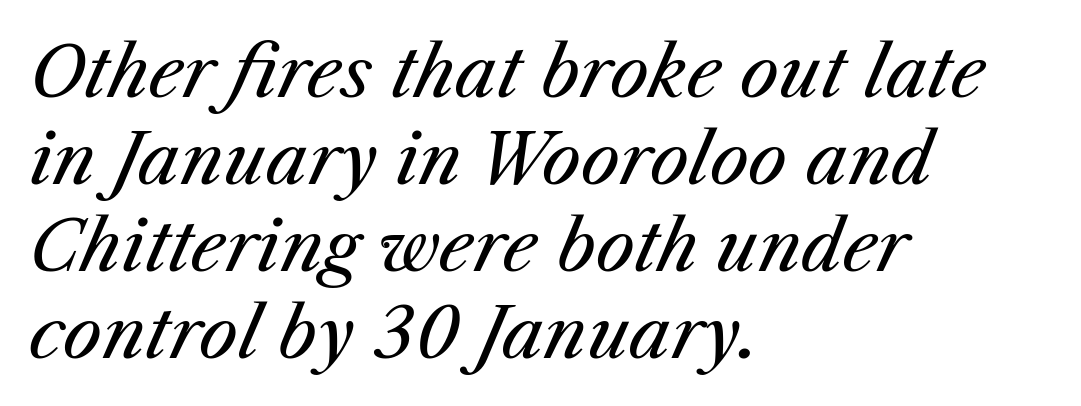
Q: Is the text bold? A: No.
Q: Is the text italic (slanted)? A: Yes, it leans right by about 25 degrees.
Q: Is the text underlined? A: No.
Q: How is the paragraph aligned? A: Left-aligned.
Q: Is the spacing between letters normal or unusually wide? A: Normal.
Q: Is the spacing between lines tight, normal or loose? A: Normal.
Q: Width (condensed, normal, or wide)? A: Normal.
Q: Stroke contrast? A: Medium.
Q: x-height? A: Medium.
Q: Monospaced? A: No.
